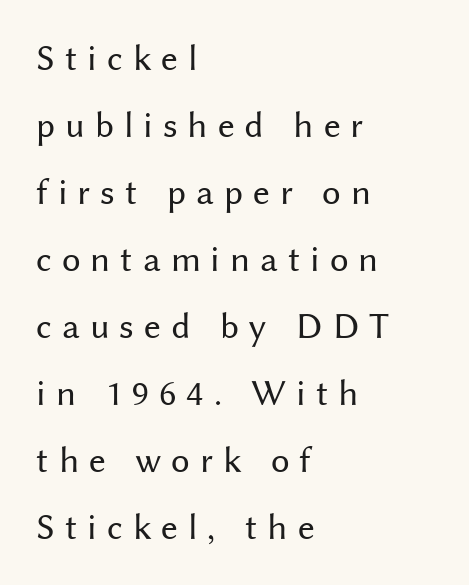
Note the varied advance widths — an 'i' is clearly narrower than an 'm'. Typographically, this falls in the sans-serif category. Leftover space on each line is placed entirely after the last word. Letters rest on an invisible, unmarked baseline. Weight class: somewhere from thin through regular.
